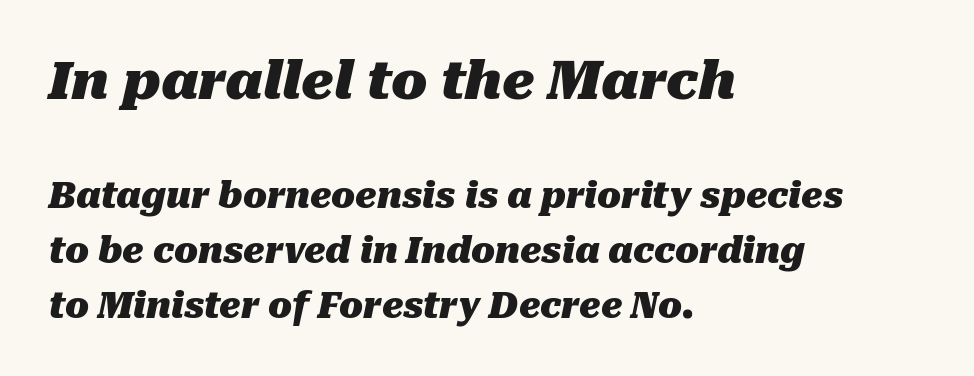
Is there much room between lines? A standard amount, neither cramped nor airy. Between one letter and the next there's only the usual sliver of space. A dark, heavy texture on the line: the type is bold. In CSS terms this would be text-align: left. Varying glyph widths throughout — classic text-font behaviour.
